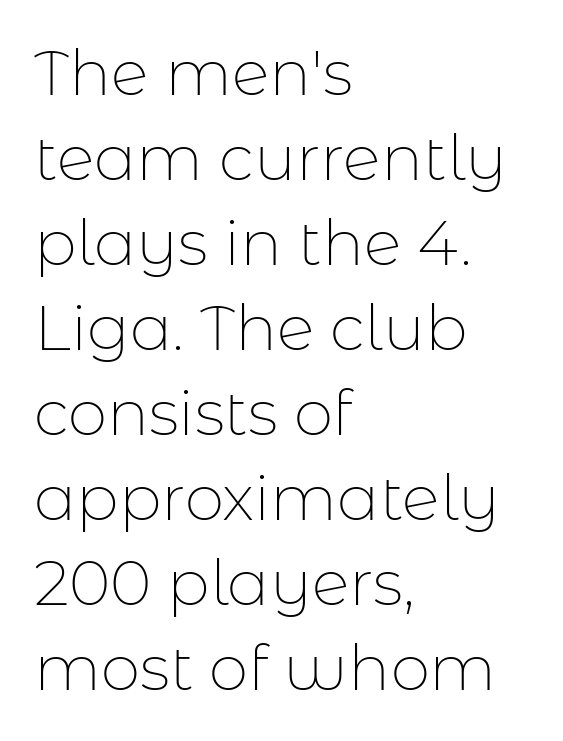
The image shows 63 px thin sans-serif type, upright; set left-aligned, normal line spacing (1.35x), normal letter spacing, not underlined; low stroke contrast and a medium x-height.
